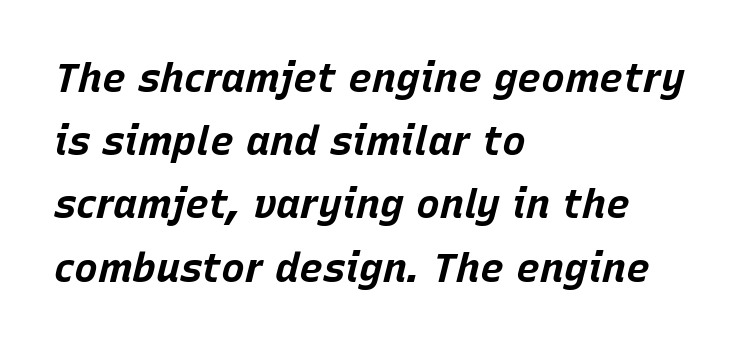
Q: Is the text bold? A: Yes.
Q: Is the text italic (slanted)? A: Yes, it leans right by about 15 degrees.
Q: Is the text underlined? A: No.
Q: How is the paragraph aligned? A: Left-aligned.
Q: Is the spacing between letters normal or unusually wide? A: Normal.
Q: Is the spacing between lines tight, normal or loose? A: Normal.
Q: Width (condensed, normal, or wide)? A: Normal.
Q: Stroke contrast? A: Low.
Q: x-height? A: Large.
Q: Monospaced? A: No.
